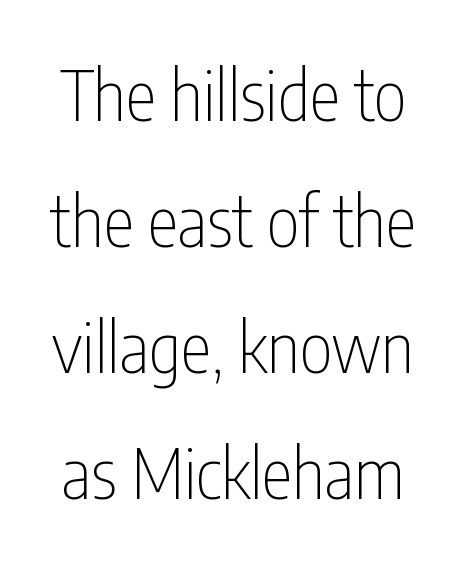
The image shows 70 px thin, condensed sans-serif type, upright; set line spacing 1.8x, normal letter spacing, not underlined; low stroke contrast and a medium x-height.
